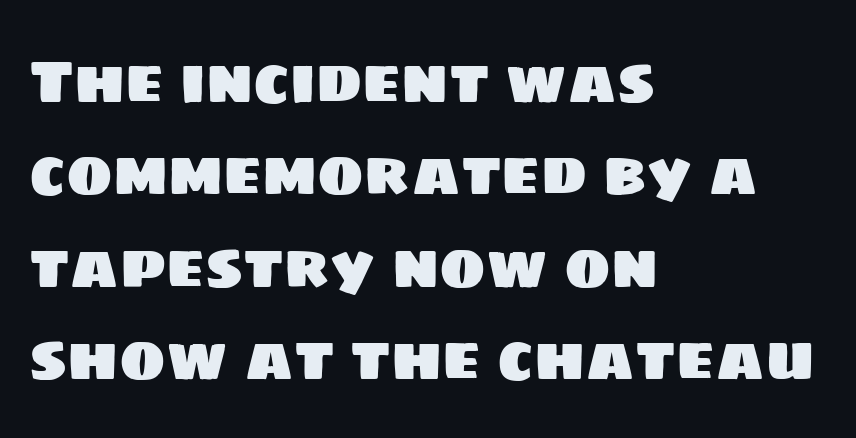
The image shows 62 px sans-serif type; set left-aligned, normal line spacing (1.49x), normal letter spacing, not underlined; low stroke contrast and a large x-height.
